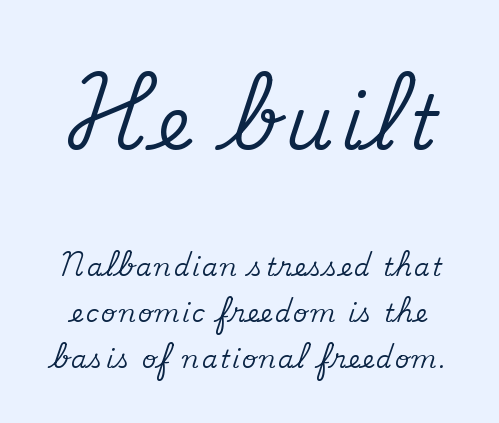
Proportional: the letters do not fall into vertical columns. Glance below the letters and you will spot only blank space. Compare the two chunks: the upper has the greater cap height.
